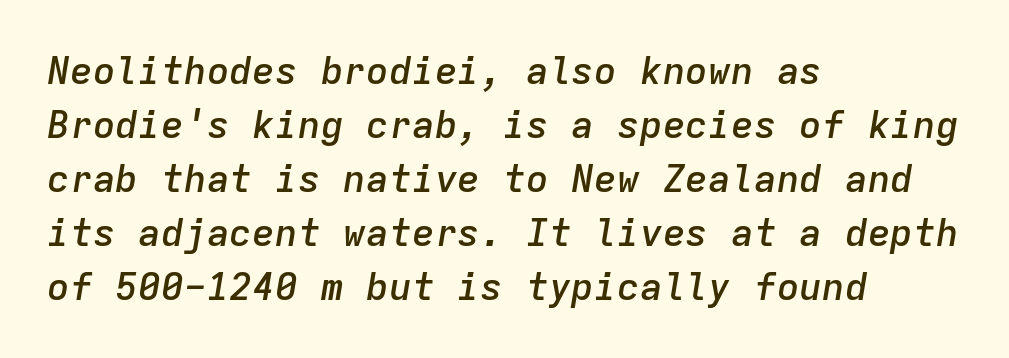
Q: Is the text bold? A: Semi-bold.
Q: Is the text italic (slanted)? A: Yes, it leans right by about 9 degrees.
Q: Is the text underlined? A: No.
Q: How is the paragraph aligned? A: Left-aligned.
Q: Is the spacing between letters normal or unusually wide? A: Normal.
Q: Is the spacing between lines tight, normal or loose? A: Normal.
Q: Width (condensed, normal, or wide)? A: Normal.
Q: Stroke contrast? A: Low.
Q: x-height? A: Medium.
Q: Monospaced? A: Yes.
